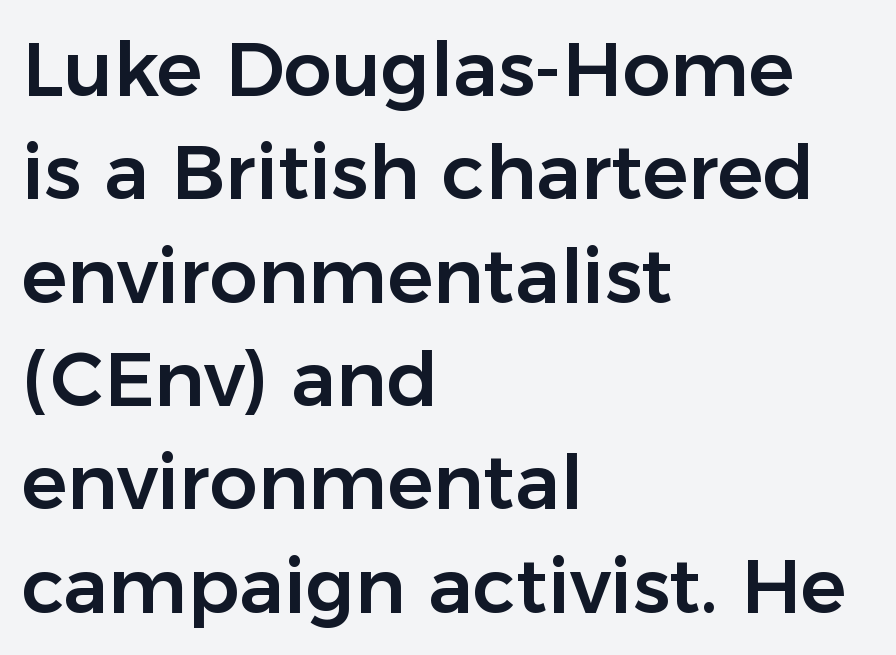
Q: Is the text italic (slanted)? A: No, it is upright.
Q: Is the typeface a serif or a sans-serif typeface? A: Sans-serif.
Q: Is the text underlined? A: No.
Q: How is the paragraph aligned? A: Left-aligned.
Q: Is the spacing between letters normal or unusually wide? A: Normal.
Q: Is the spacing between lines tight, normal or loose? A: Normal.
Q: Width (condensed, normal, or wide)? A: Normal.
Q: Stroke contrast? A: Low.
Q: x-height? A: Medium.
Q: Monospaced? A: No.
